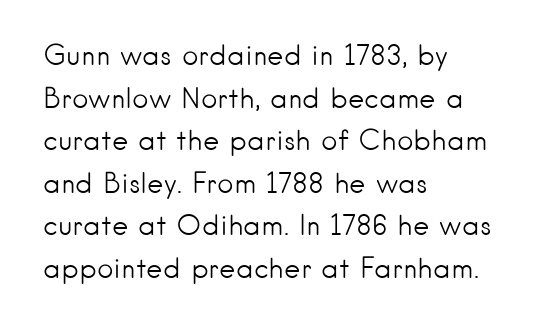
Q: Is the text bold? A: No.
Q: Is the text italic (slanted)? A: No, it is upright.
Q: Is the typeface a serif or a sans-serif typeface? A: Sans-serif.
Q: Is the text underlined? A: No.
Q: How is the paragraph aligned? A: Left-aligned.
Q: Is the spacing between letters normal or unusually wide? A: Normal.
Q: Is the spacing between lines tight, normal or loose? A: Normal.
Q: Width (condensed, normal, or wide)? A: Normal.
Q: Stroke contrast? A: Low.
Q: x-height? A: Small.
Q: Monospaced? A: No.
